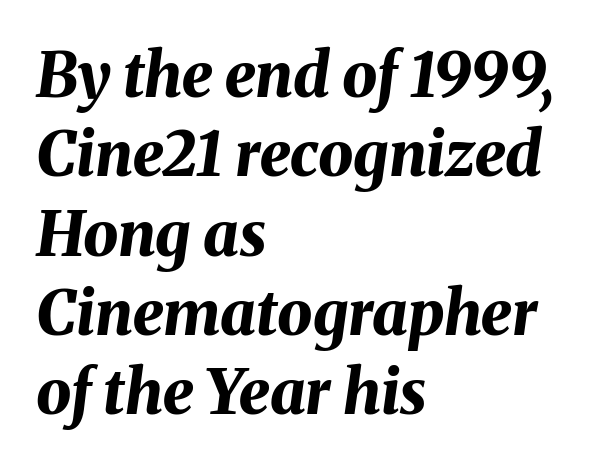
Check under the words: just untouched page. Is this a fixed-width face? No — the glyphs have proportional, varying widths. As a designer I'd log this as weight 700, bold. Left-aligned paragraph, ragged on the right. The vertical gap from one line to the next is medium.
